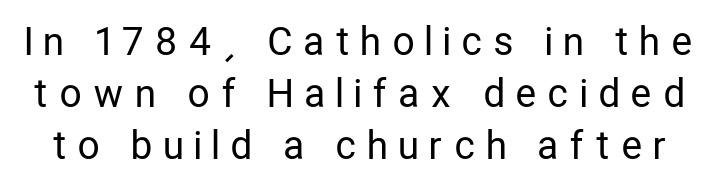
{"serif": "no", "italic": "no", "bold": "no", "weight": "regular", "width": "condensed", "stroke_contrast": "low", "x_height": "medium", "monospaced": "no", "underline": "no", "line_spacing": "normal", "line_spacing_ratio": 1.37, "letter_spacing": "wide", "letter_spacing_em": 0.33, "glyph_px": 38}
